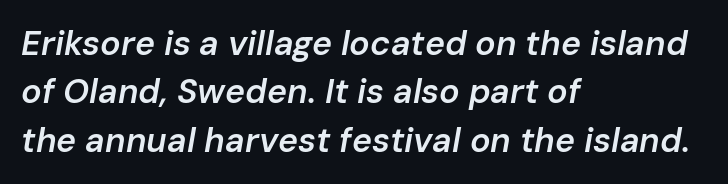
Strokes here are thickened, but only to semibold level. There's an unmistakable incline to the writing here. Which margin do the lines hug? The left one — the right edge is uneven. The rendering uses natural spacing where letterforms have individual widths. Students, note that the glyphs here touch the page at normal intervals.
